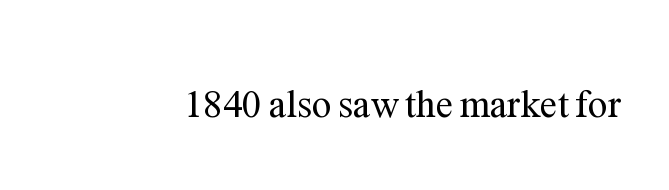
Varying glyph widths throughout — classic text-font behaviour. Words float on clear page, feet unadorned. These glyphs show unthickened strokes, regular width or finer. You could call the tracking neutral — neither tight nor loose. These lines were composed using upright roman letters.
